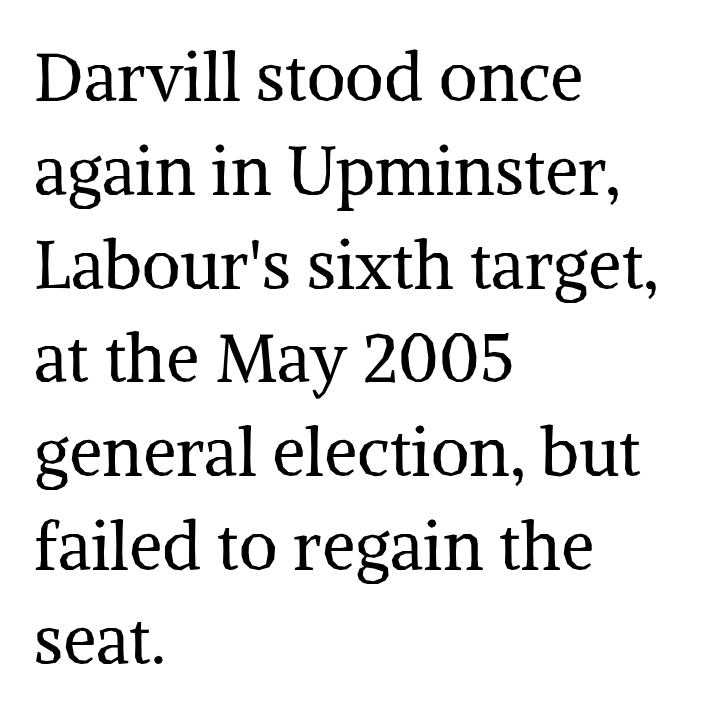
{"serif": "yes", "italic": "no", "bold": "no", "weight": "regular", "width": "normal", "stroke_contrast": "medium", "x_height": "medium", "monospaced": "no", "underline": "no", "align": "left", "line_spacing": "normal", "line_spacing_ratio": 1.4, "letter_spacing": "normal", "letter_spacing_em": 0.0, "glyph_px": 67}
